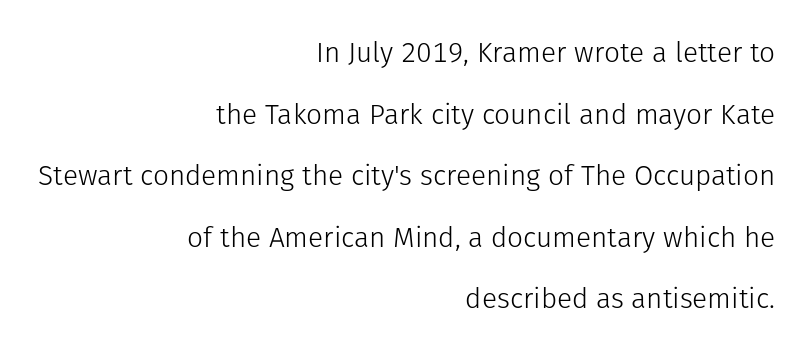
Q: Is the text bold? A: No.
Q: Is the text italic (slanted)? A: No, it is upright.
Q: Is the typeface a serif or a sans-serif typeface? A: Sans-serif.
Q: Is the text underlined? A: No.
Q: How is the paragraph aligned? A: Right-aligned.
Q: Is the spacing between letters normal or unusually wide? A: Normal.
Q: Is the spacing between lines tight, normal or loose? A: Loose.
Q: Width (condensed, normal, or wide)? A: Normal.
Q: Stroke contrast? A: Low.
Q: x-height? A: Medium.
Q: Monospaced? A: No.
